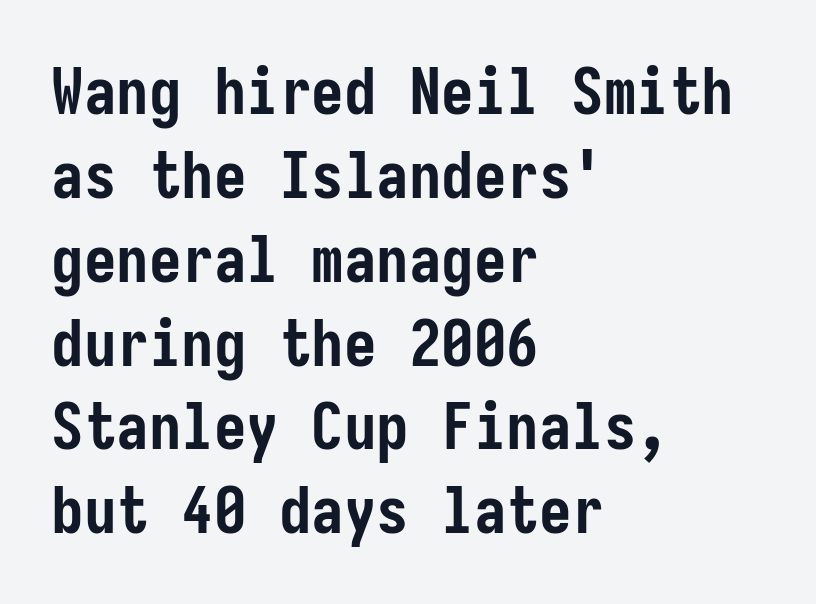
The image shows 65 px semibold, condensed sans-serif type, upright; set left-aligned, normal line spacing (1.29x), normal letter spacing, not underlined; low stroke contrast and a medium x-height.
